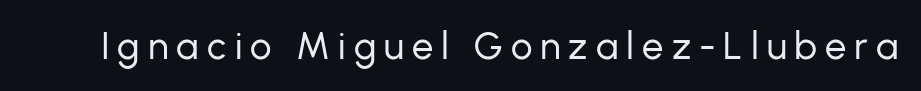
The image shows 38 px regular-weight sans-serif type, upright; set unusually wide letter spacing (+0.21 em), not underlined; low stroke contrast and a medium x-height.
